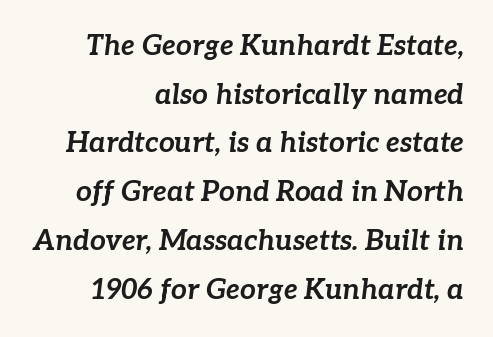
Q: Is the text bold? A: Yes.
Q: Is the text italic (slanted)? A: Yes, it leans right by about 7 degrees.
Q: Is the text underlined? A: No.
Q: How is the paragraph aligned? A: Right-aligned.
Q: Is the spacing between letters normal or unusually wide? A: Normal.
Q: Width (condensed, normal, or wide)? A: Normal.
Q: Stroke contrast? A: Low.
Q: x-height? A: Medium.
Q: Monospaced? A: No.
